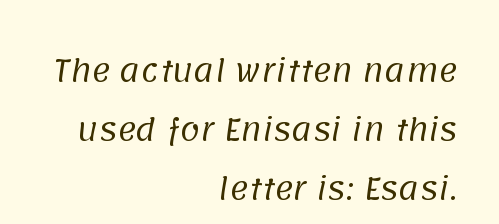
{"serif": "no", "bold": "no", "weight": "regular", "width": "normal", "stroke_contrast": "low", "x_height": "large", "monospaced": "no", "underline": "no", "align": "right", "line_spacing": "loose", "line_spacing_ratio": 2.04, "letter_spacing": "normal", "letter_spacing_em": 0.0, "glyph_px": 29}
